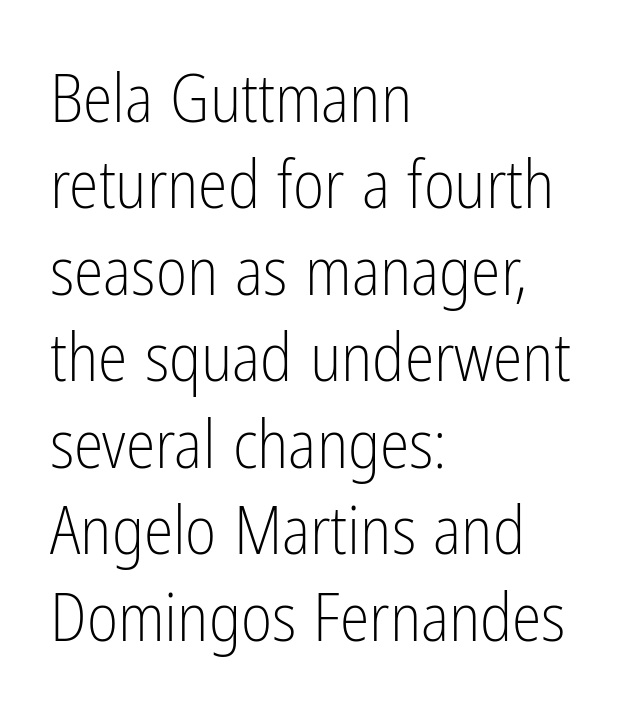
{"serif": "no", "italic": "no", "bold": "no", "weight": "light", "width": "condensed", "stroke_contrast": "low", "x_height": "medium", "monospaced": "no", "underline": "no", "align": "left", "line_spacing": "normal", "line_spacing_ratio": 1.29, "letter_spacing": "normal", "letter_spacing_em": 0.0, "glyph_px": 67}
